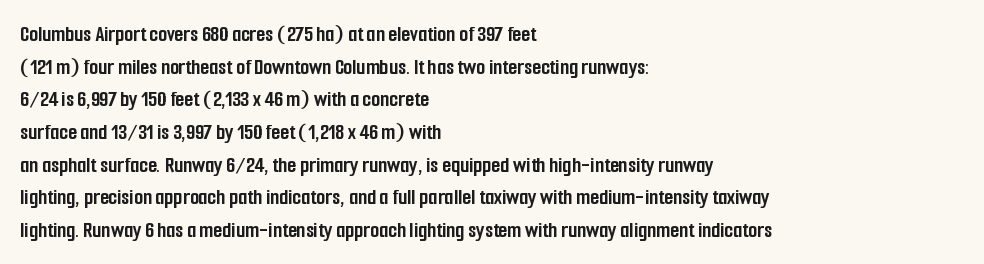
{"italic": "no", "bold": "yes", "underline": "no", "align": "left", "line_spacing": "normal", "line_spacing_ratio": 1.42, "letter_spacing": "normal", "letter_spacing_em": 0.0, "glyph_px": 23}
